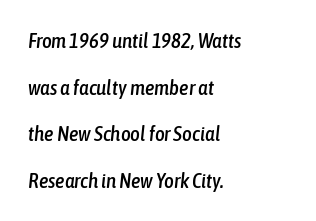
Descenders are the only things crossing below the line. Short note: letters normally spaced. Compared with a centered layout, this one pins lines to the left instead. Notice the wide empty band between every row — that's loose leading. The typography opts for an oblique posture over an upright one.
